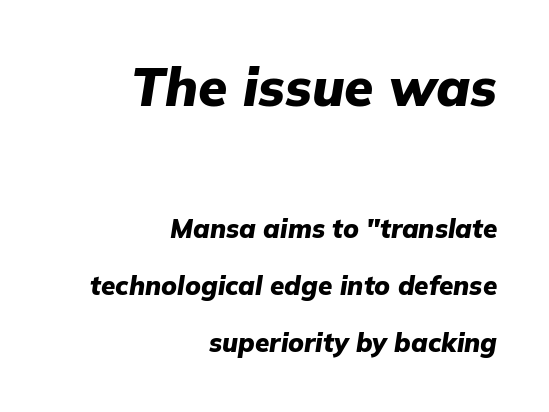
Q: Is the text bold? A: Yes.
Q: Is the text italic (slanted)? A: Yes, it leans right by about 9 degrees.
Q: Is the text underlined? A: No.
Q: How is the paragraph aligned? A: Right-aligned.
Q: Is the spacing between letters normal or unusually wide? A: Normal.
Q: Is the spacing between lines tight, normal or loose? A: Loose.
Q: Which block of text is set in a larger size, the first (top) or the second (bottom)? A: The first (top) one.
Q: Width (condensed, normal, or wide)? A: Normal.
Q: Stroke contrast? A: Low.
Q: x-height? A: Medium.
Q: Monospaced? A: No.
